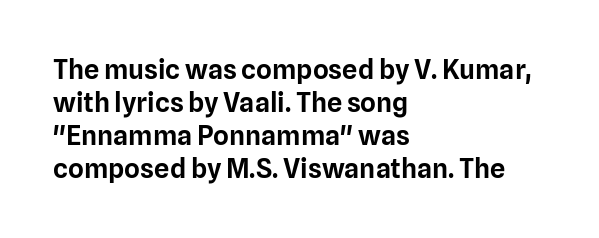
The image shows 27 px text type, upright; set left-aligned, line spacing 1.22x, normal letter spacing, not underlined.
